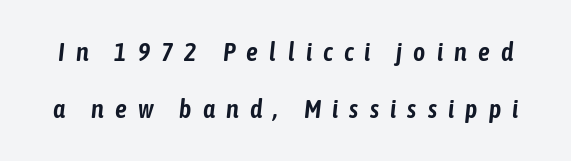
The image shows 26 px text type, italic (leaning right); set loose line spacing (2.21x), unusually wide letter spacing (+0.43 em), not underlined.
